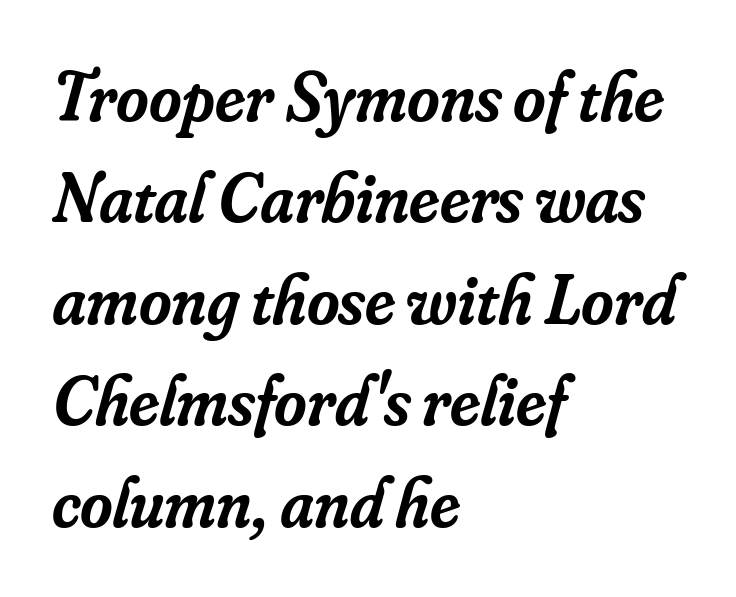
Observe the lean: these are italic letterforms. Stems and bowls a touch heavier than normal — semibold. Horizontally, the lines are justified to the leading edge only. You can tell from the footed stems that serif type was used. Think of a printed novel: that variable character pitch is what you see here. Is the letter spacing exaggerated? No — it looks like the ordinary default.
